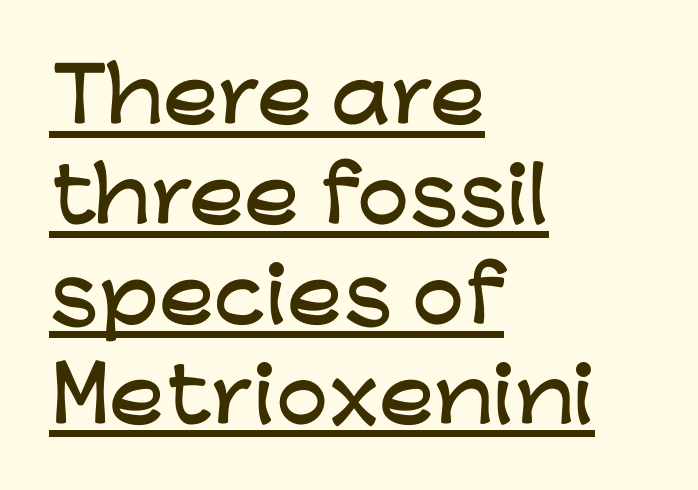
Q: Is the text italic (slanted)? A: No, it is upright.
Q: Is the typeface a serif or a sans-serif typeface? A: Sans-serif.
Q: Is the text underlined? A: Yes.
Q: How is the paragraph aligned? A: Left-aligned.
Q: Is the spacing between letters normal or unusually wide? A: Normal.
Q: Is the spacing between lines tight, normal or loose? A: Normal.
Q: Width (condensed, normal, or wide)? A: Wide.
Q: Stroke contrast? A: Low.
Q: x-height? A: Medium.
Q: Monospaced? A: No.
